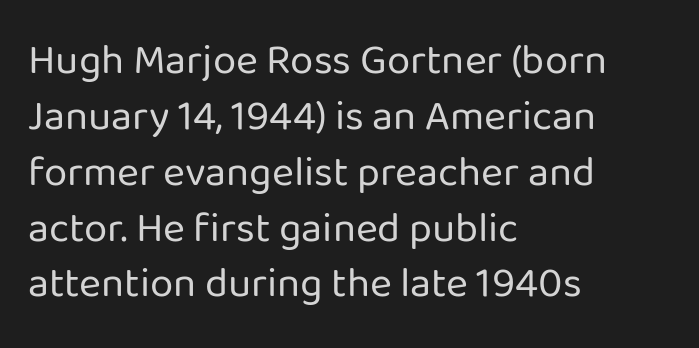
{"serif": "no", "italic": "no", "bold": "no", "weight": "regular", "width": "normal", "stroke_contrast": "low", "x_height": "medium", "monospaced": "no", "underline": "no", "align": "left", "line_spacing": "normal", "line_spacing_ratio": 1.33, "letter_spacing": "normal", "letter_spacing_em": 0.0, "glyph_px": 42}
